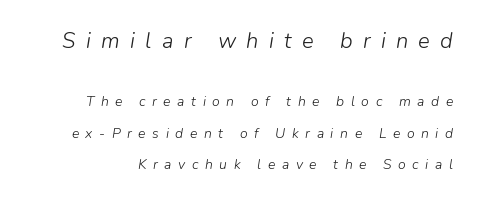
There's an unmistakable incline to the writing here. Compared with typical paragraphs, the rows here are farther apart. These glyphs show unthickened strokes, regular width or finer. The horizontal fit of the characters is loose and conspicuously gappy. The face used here appears at its bigger size in the upper chunk. The glyphs are unaccompanied by any horizontal stroke below them.
